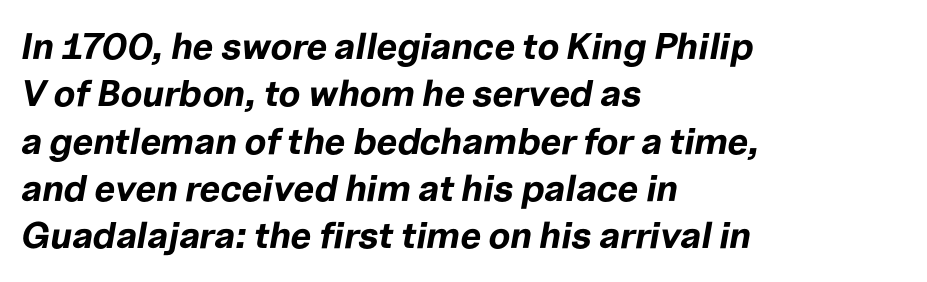
Q: Is the text bold? A: Yes.
Q: Is the text italic (slanted)? A: Yes, it leans right by about 10 degrees.
Q: Is the text underlined? A: No.
Q: How is the paragraph aligned? A: Left-aligned.
Q: Is the spacing between letters normal or unusually wide? A: Normal.
Q: Is the spacing between lines tight, normal or loose? A: Normal.
Q: Width (condensed, normal, or wide)? A: Normal.
Q: Stroke contrast? A: Low.
Q: x-height? A: Medium.
Q: Monospaced? A: No.
